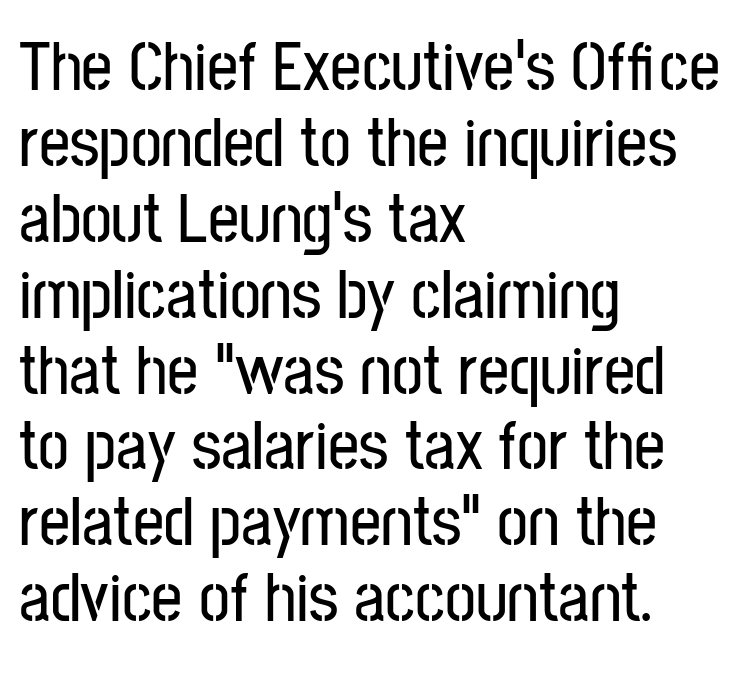
{"serif": "no", "italic": "no", "width": "condensed", "stroke_contrast": "low", "x_height": "medium", "monospaced": "no", "underline": "no", "align": "left", "line_spacing": "tight", "line_spacing_ratio": 1.1, "letter_spacing": "normal", "letter_spacing_em": 0.0, "glyph_px": 69}
